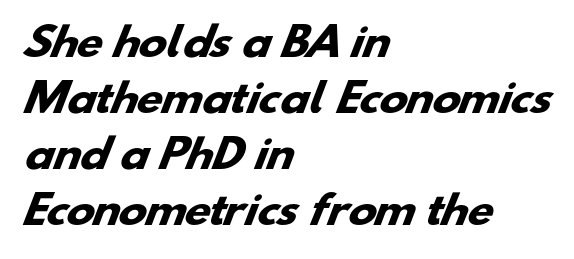
The image shows 38 px heavy, wide sans-serif type; set left-aligned, normal line spacing (1.47x), normal letter spacing, not underlined; low stroke contrast and a small x-height.
